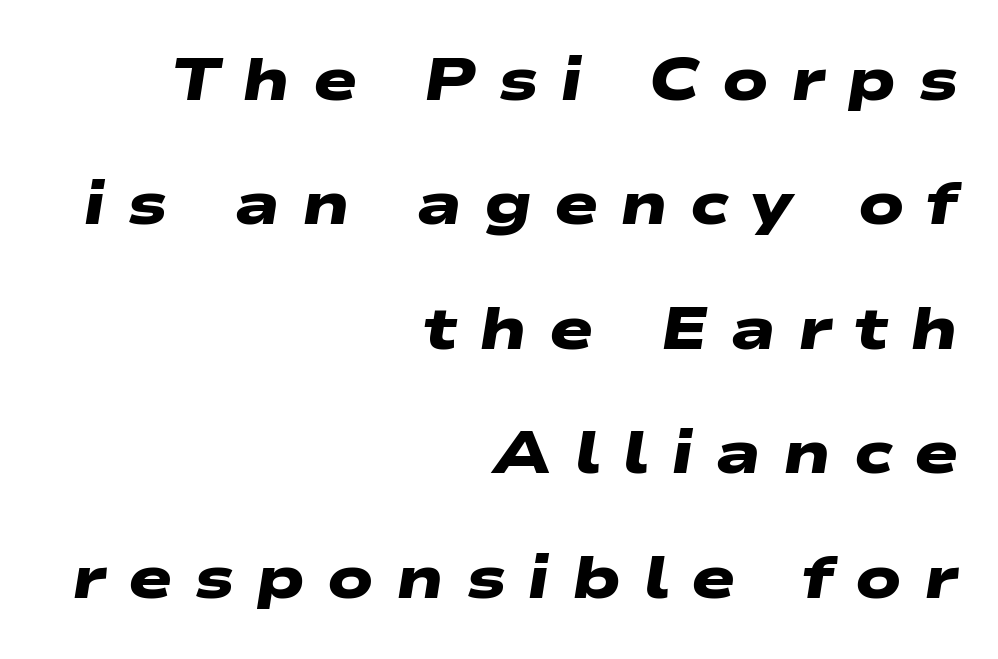
{"serif": "no", "bold": "yes", "weight": "heavy", "width": "wide", "stroke_contrast": "low", "x_height": "medium", "monospaced": "no", "underline": "no", "align": "right", "line_spacing": "loose", "line_spacing_ratio": 2.11, "letter_spacing": "wide", "letter_spacing_em": 0.37, "glyph_px": 59}
